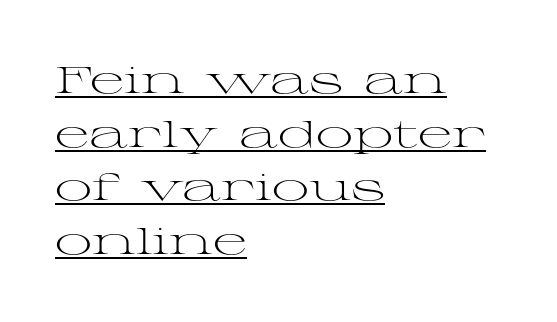
Q: Is the text bold? A: No.
Q: Is the text italic (slanted)? A: No, it is upright.
Q: Is the typeface a serif or a sans-serif typeface? A: Serif.
Q: Is the text underlined? A: Yes.
Q: How is the paragraph aligned? A: Left-aligned.
Q: Is the spacing between letters normal or unusually wide? A: Normal.
Q: Is the spacing between lines tight, normal or loose? A: Normal.
Q: Width (condensed, normal, or wide)? A: Wide.
Q: Stroke contrast? A: Medium.
Q: x-height? A: Medium.
Q: Monospaced? A: No.
